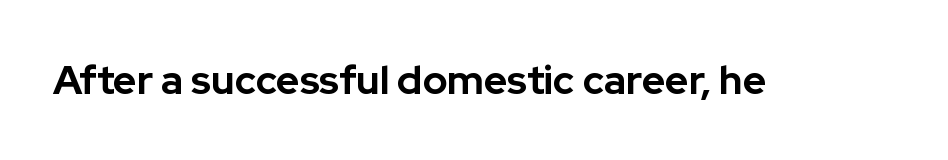
Q: Is the text bold? A: Yes.
Q: Is the text italic (slanted)? A: No, it is upright.
Q: Is the typeface a serif or a sans-serif typeface? A: Sans-serif.
Q: Is the text underlined? A: No.
Q: Is the spacing between letters normal or unusually wide? A: Normal.
Q: Width (condensed, normal, or wide)? A: Normal.
Q: Stroke contrast? A: Low.
Q: x-height? A: Medium.
Q: Monospaced? A: No.
